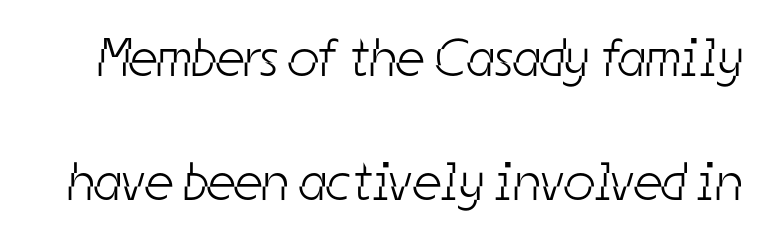
Proportional: the letters do not fall into vertical columns. Look at the tracking — it's just the regular setting, nothing added. Whoever set this chose breathing room over compactness in the vertical rhythm. The glyphs are unaccompanied by any horizontal stroke below them. The letters look calm and open, with moderate or lighter stems. This is sans-serif lettering, the kind often seen on screens and signage.
